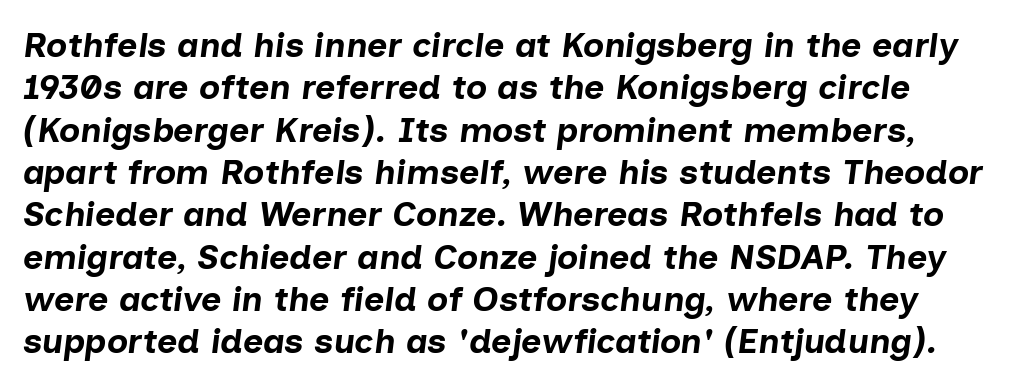
The image shows 35 px bold type, italic (leaning right); set line spacing 1.21x, normal letter spacing, not underlined; low stroke contrast and a medium x-height.
